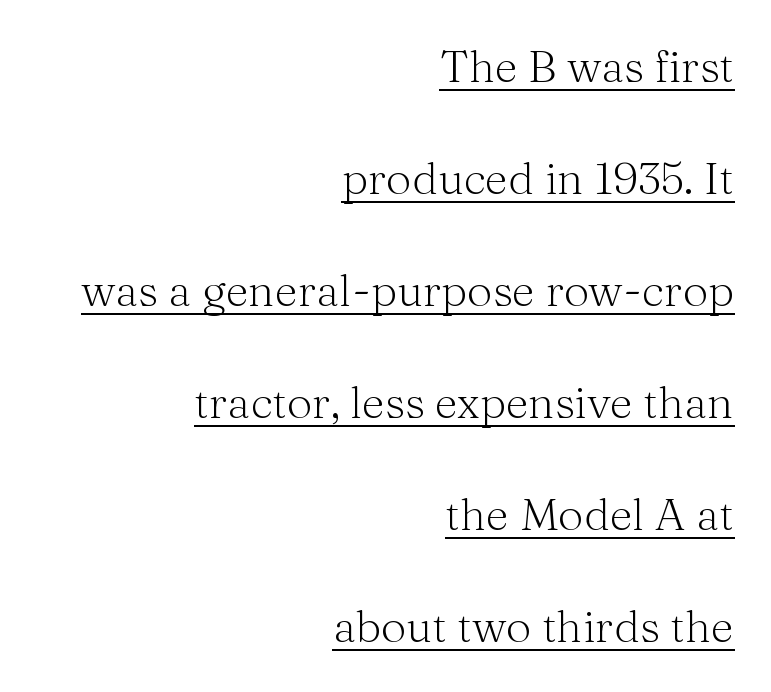
Ascenders rise straight up at ninety degrees. The leading is generous, giving the passage an open texture. The characters display serif detailing at their extremities. Weight: not bold — regular or lighter. Is the letter spacing exaggerated? No — it looks like the ordinary default. The rendered words wear a rule along their underside.
